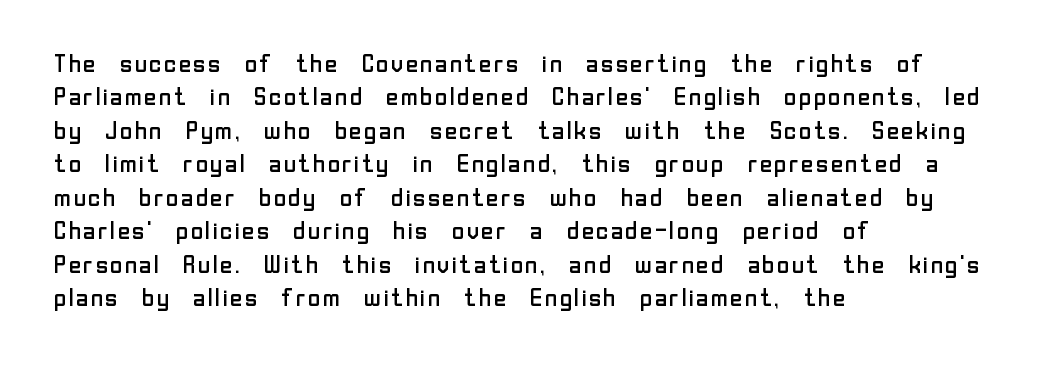
The image shows 25 px text type, upright; set left-aligned, normal line spacing (1.34x), normal letter spacing, not underlined.
